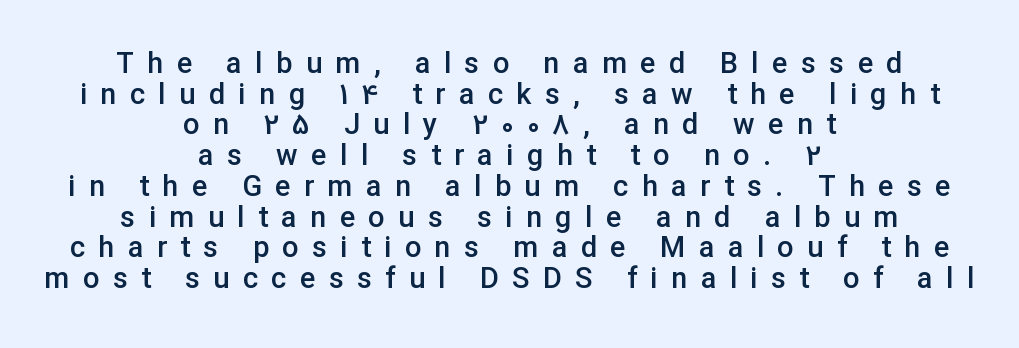
Q: Is the text bold? A: Semi-bold.
Q: Is the text italic (slanted)? A: No, it is upright.
Q: Is the typeface a serif or a sans-serif typeface? A: Sans-serif.
Q: Is the text underlined? A: No.
Q: How is the paragraph aligned? A: Centered.
Q: Is the spacing between letters normal or unusually wide? A: Unusually wide.
Q: Is the spacing between lines tight, normal or loose? A: Tight.
Q: Width (condensed, normal, or wide)? A: Normal.
Q: Stroke contrast? A: Low.
Q: x-height? A: Medium.
Q: Monospaced? A: No.
